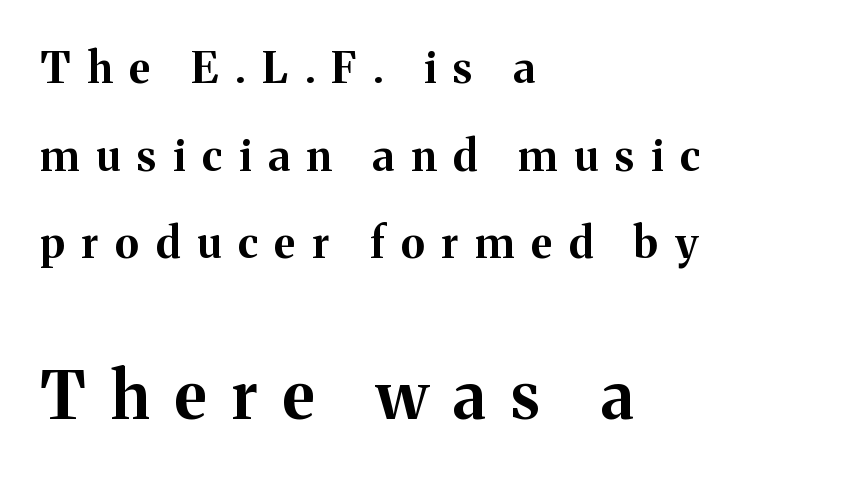
The image shows 65 px bold serif type, upright; set left-aligned, loose line spacing (2.04x), unusually wide letter spacing (+0.39 em), not underlined; the second (bottom) block is 1.51x larger; medium stroke contrast and a medium x-height.
